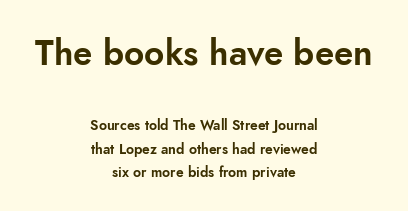
Q: Is the text italic (slanted)? A: No, it is upright.
Q: Is the typeface a serif or a sans-serif typeface? A: Sans-serif.
Q: Is the text underlined? A: No.
Q: How is the paragraph aligned? A: Centered.
Q: Is the spacing between letters normal or unusually wide? A: Normal.
Q: Is the spacing between lines tight, normal or loose? A: Normal.
Q: Which block of text is set in a larger size, the first (top) or the second (bottom)? A: The first (top) one.
Q: Width (condensed, normal, or wide)? A: Normal.
Q: Stroke contrast? A: Low.
Q: x-height? A: Small.
Q: Monospaced? A: No.
